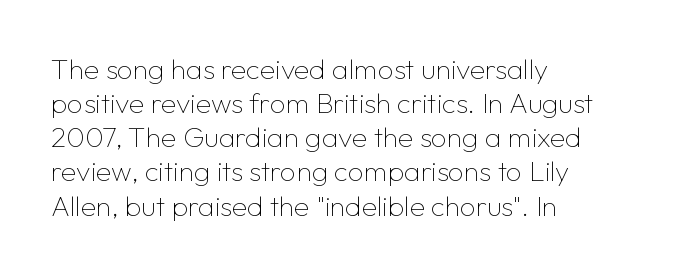
The image shows 28 px thin sans-serif type, upright; set left-aligned, line spacing 1.22x, normal letter spacing, not underlined; low stroke contrast and a medium x-height.
